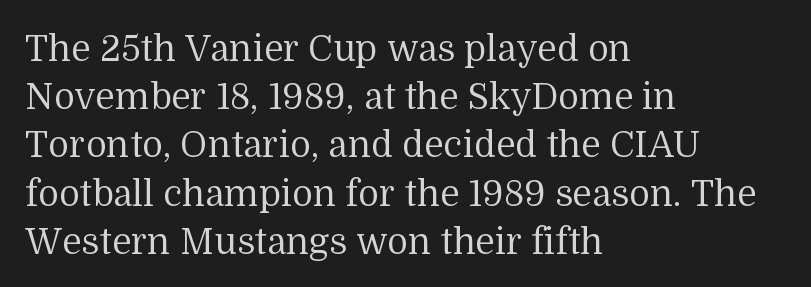
These lines are rendered in a variable-pitch font. Here the glyphs are tracked normally, forming tight word shapes. This is roman type, the default non-slanted kind. This sample uses a serif face.
